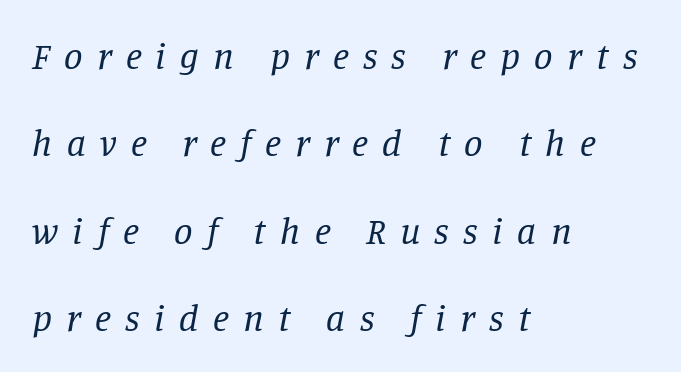
{"serif": "yes", "italic": "yes", "lean": "right", "slant_degrees": 11, "bold": "no", "weight": "regular", "width": "normal", "stroke_contrast": "low", "x_height": "large", "monospaced": "no", "underline": "no", "align": "left", "line_spacing": "loose", "line_spacing_ratio": 2.36, "letter_spacing": "wide", "letter_spacing_em": 0.39, "glyph_px": 37}
